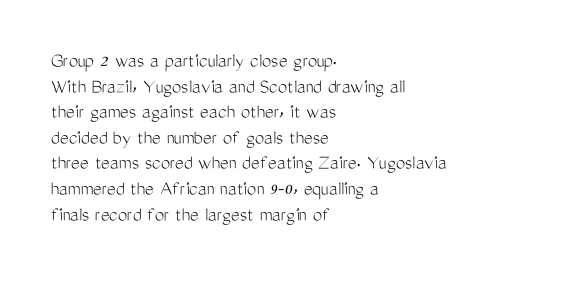
{"italic": "no", "bold": "no", "underline": "no", "align": "left", "line_spacing_ratio": 1.22, "letter_spacing": "normal", "letter_spacing_em": 0.0, "glyph_px": 21}
